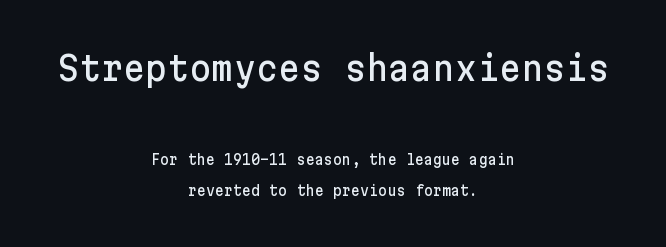
{"serif": "no", "italic": "no", "width": "normal", "stroke_contrast": "low", "x_height": "medium", "underline": "no", "align": "center", "line_spacing": "loose", "line_spacing_ratio": 2.25, "letter_spacing": "normal", "letter_spacing_em": 0.0, "larger_block": "first", "size_ratio": 2.43, "glyph_px": 34}
